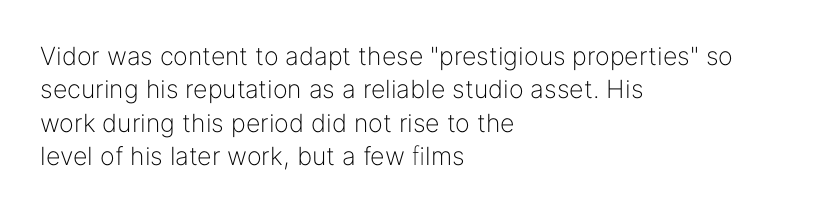
Notice how the stems are strictly vertical — no italics here. Clear beneath every line of the passage. Compared with typical paragraphs, the rows here are spaced about the same. The letters look calm and open, with moderate or lighter stems. Spacing between characters is what you'd get straight out of the box.
